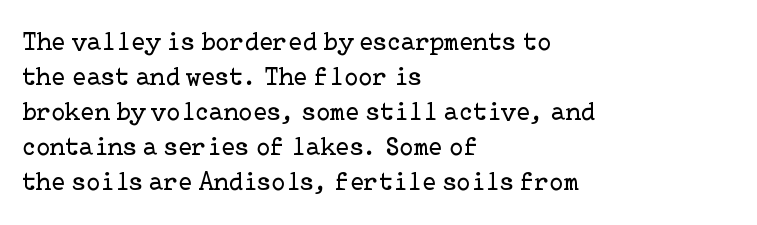
How are the letters spaced? Ordinarily, with no added tracking. Has an underline been added? It has not. Honestly, the row spacing looks completely unremarkable. The font is comparable to plain body text, perhaps lighter. Visually the block forms a straight wall on the left and a jagged coastline on the right.
